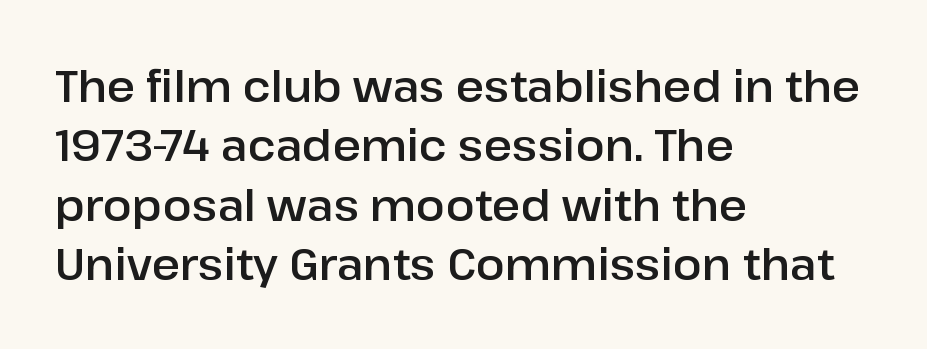
The image shows 43 px sans-serif type, upright; set left-aligned, normal line spacing (1.38x), normal letter spacing, not underlined; low stroke contrast and a medium x-height.
